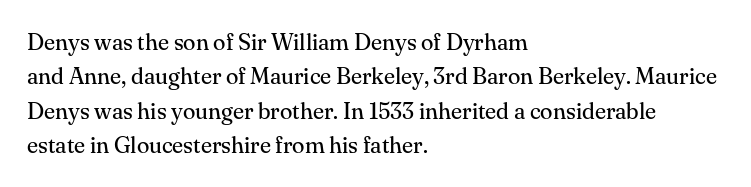
Observe the ordinary spacing: letters are neighbours, not strangers. Only glyphs here, with clear space below each row. Honestly, the row spacing looks completely unremarkable. No letter is thick-stroked: the sample isn't bold.
